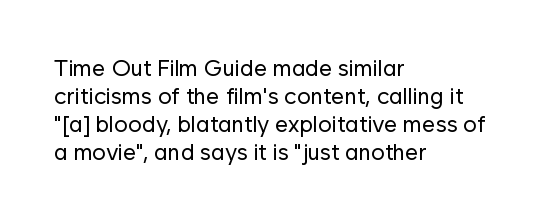
{"italic": "no", "bold": "no", "underline": "no", "align": "left", "line_spacing_ratio": 1.22, "letter_spacing": "normal", "letter_spacing_em": 0.0, "glyph_px": 23}
